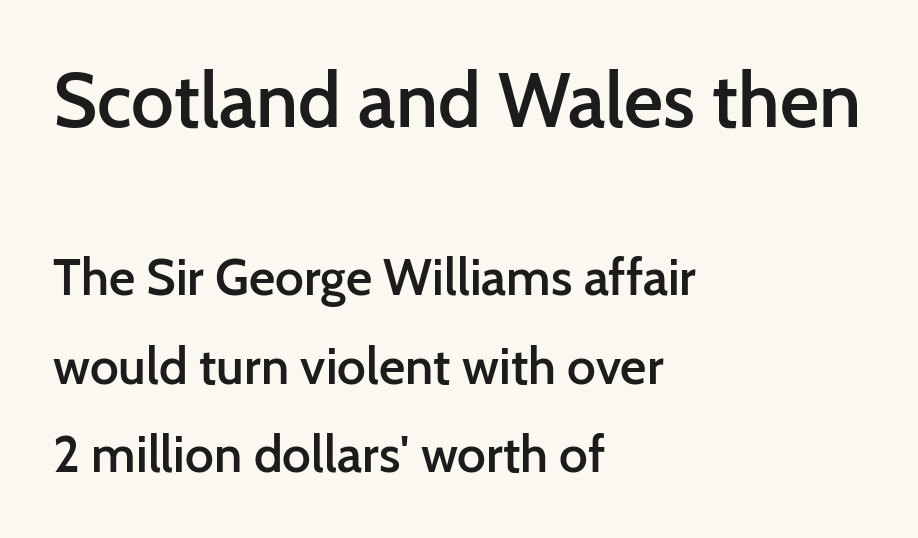
The ragged edge is on the right, which tells us the setting is flush left. Nobody drew a line under any word here. Type size steps down from the first block to the second. These lines were composed using upright roman letters. These lines are rendered in a variable-pitch font.
